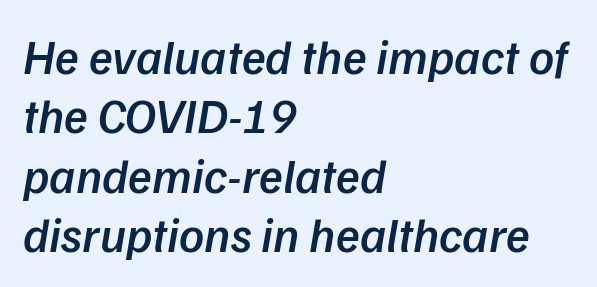
The image shows 49 px semibold sans-serif type; set left-aligned, line spacing 1.21x, normal letter spacing, not underlined; low stroke contrast and a medium x-height.
